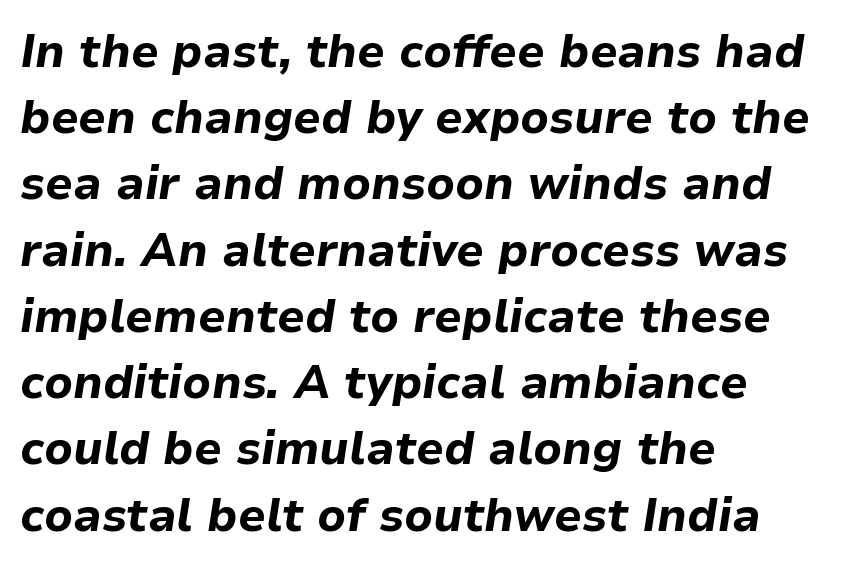
On the weight axis this lands at bold, roughly 700. Is the type slanted? Yes — the strokes lean at a clear angle. The rendering uses a moderate line-height, typical for paragraphs. Short note: letters normally spaced.
